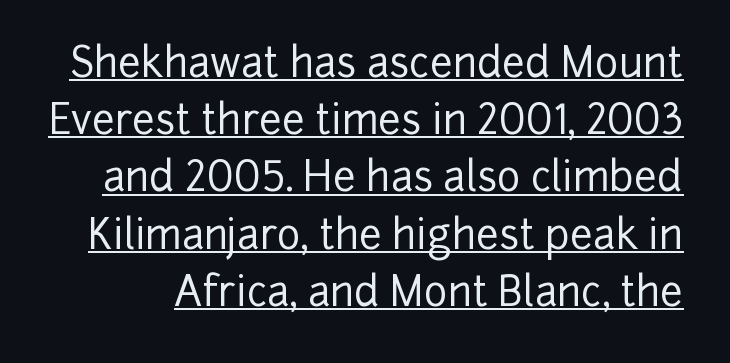
{"serif": "no", "italic": "no", "width": "normal", "stroke_contrast": "low", "x_height": "medium", "monospaced": "no", "underline": "yes", "line_spacing": "normal", "line_spacing_ratio": 1.43, "letter_spacing": "normal", "letter_spacing_em": 0.0, "glyph_px": 40}
